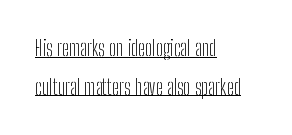
Students, observe the line beneath the letters — that is underlining. Words appear dense and cohesive because spacing is normal. Layout note: lines flush left. Letters have the restrained weight of plain body copy at most.
